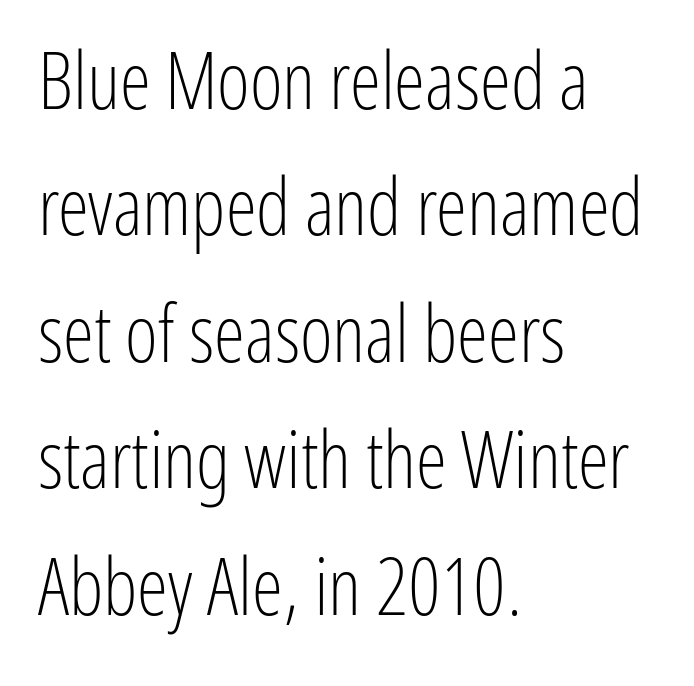
{"serif": "no", "italic": "no", "bold": "no", "weight": "light", "width": "condensed", "stroke_contrast": "low", "x_height": "medium", "monospaced": "no", "underline": "no", "align": "left", "line_spacing": "normal", "line_spacing_ratio": 1.6, "letter_spacing": "normal", "letter_spacing_em": 0.0, "glyph_px": 79}
